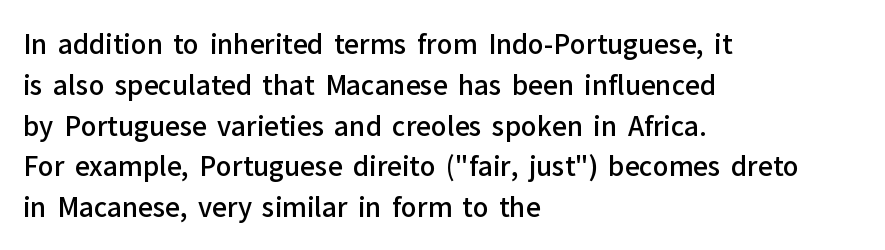
Q: Is the text bold? A: Semi-bold.
Q: Is the text italic (slanted)? A: No, it is upright.
Q: Is the text underlined? A: No.
Q: How is the paragraph aligned? A: Left-aligned.
Q: Is the spacing between letters normal or unusually wide? A: Normal.
Q: Is the spacing between lines tight, normal or loose? A: Normal.
